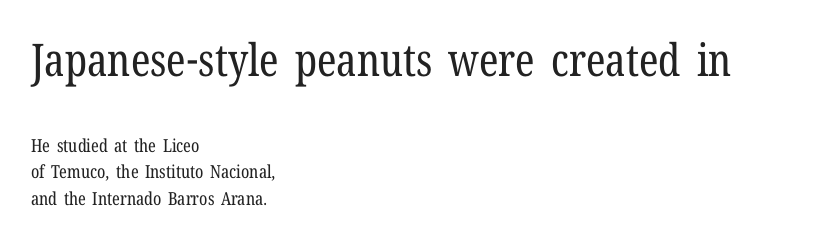
These lines sit exactly where default settings would place them. Tracking value appears to be zero — textbook default spacing. Bigger letters appear in the top chunk; the bottom chunk is reduced. The passage shown is not bold in any degree. A bare baseline throughout the passage. The text block is weighted toward the left margin, trailing off unevenly rightward.
